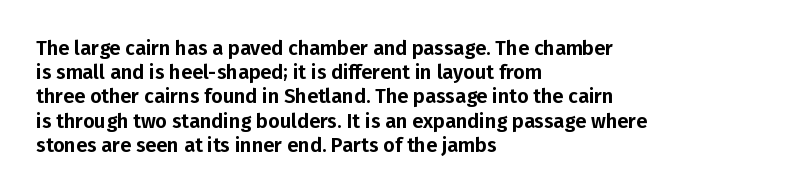
{"italic": "no", "underline": "no", "align": "left", "line_spacing_ratio": 1.21, "letter_spacing": "normal", "letter_spacing_em": 0.0, "glyph_px": 20}
